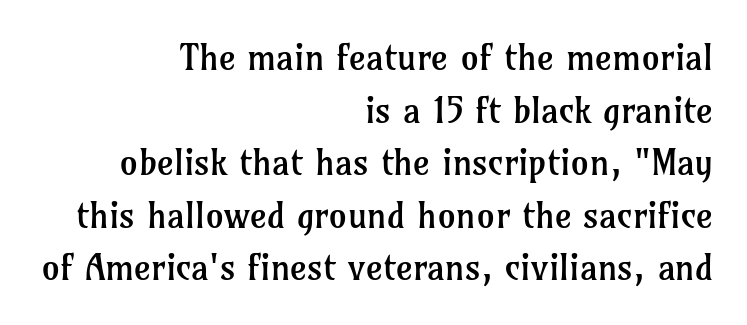
The image shows 36 px regular-weight serif type, upright; set right-aligned, normal line spacing (1.46x), normal letter spacing, not underlined; low stroke contrast and a medium x-height.
